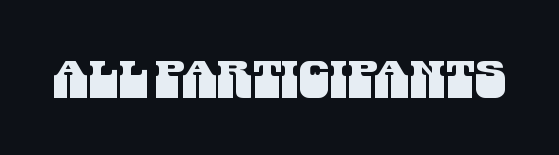
{"serif": "no", "width": "condensed", "stroke_contrast": "medium", "x_height": "large", "monospaced": "no", "underline": "no", "letter_spacing": "normal", "letter_spacing_em": 0.0, "glyph_px": 51}
